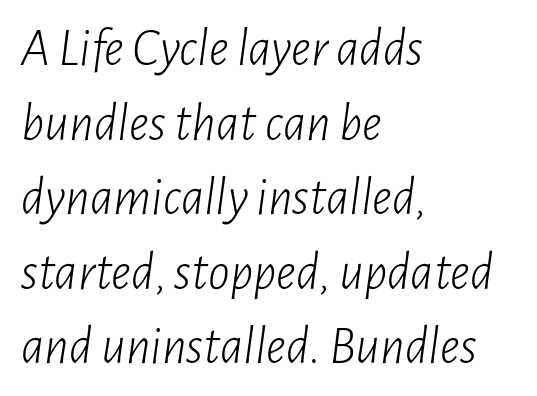
The image shows 54 px light, condensed type, italic (leaning right); set left-aligned, normal line spacing (1.38x), normal letter spacing, not underlined; low stroke contrast and a medium x-height.
